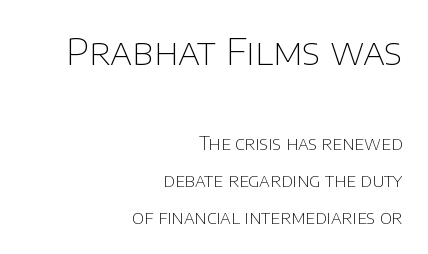
{"serif": "no", "italic": "no", "bold": "no", "weight": "thin", "width": "normal", "stroke_contrast": "low", "x_height": "large", "monospaced": "no", "underline": "no", "align": "right", "line_spacing": "loose", "line_spacing_ratio": 2.04, "letter_spacing": "normal", "letter_spacing_em": 0.0, "larger_block": "first", "size_ratio": 2.06, "glyph_px": 37}
